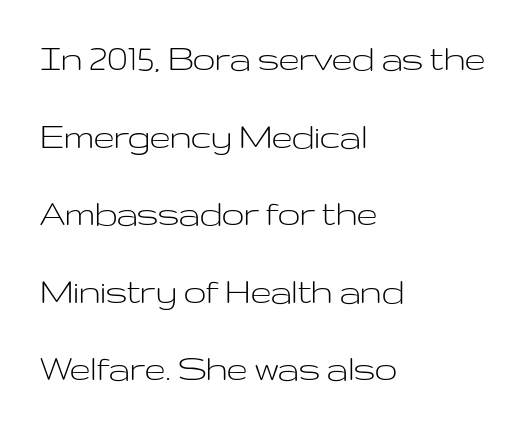
Q: Is the text bold? A: No.
Q: Is the text italic (slanted)? A: No, it is upright.
Q: Is the typeface a serif or a sans-serif typeface? A: Sans-serif.
Q: Is the text underlined? A: No.
Q: How is the paragraph aligned? A: Left-aligned.
Q: Is the spacing between letters normal or unusually wide? A: Normal.
Q: Is the spacing between lines tight, normal or loose? A: Loose.
Q: Width (condensed, normal, or wide)? A: Wide.
Q: Stroke contrast? A: Low.
Q: x-height? A: Medium.
Q: Monospaced? A: No.
